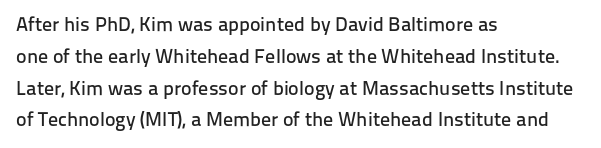
The letterforms sit shoulder to shoulder at normal distance. Ordinary non-slanted type is in use. All the whitespace from short lines collects on the right. The space between consecutive lines is moderate. The area under the type is left untouched.
